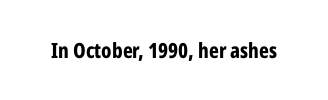
The letterforms sit shoulder to shoulder at normal distance. These lines were composed using upright roman letters. Check the space under the baseline: it is left empty. The sample has been set heavy, in full bold.
